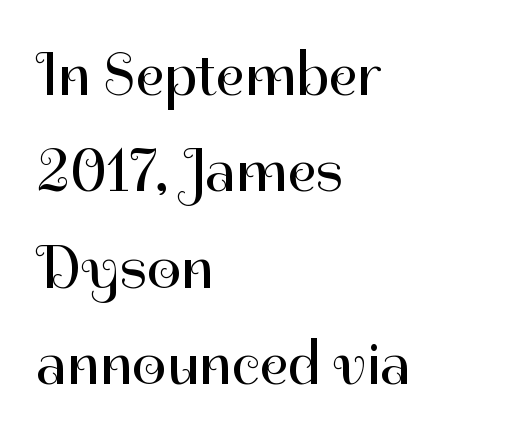
The image shows 61 px regular-weight sans-serif type, upright; set left-aligned, normal line spacing (1.58x), normal letter spacing, not underlined; high stroke contrast and a medium x-height.
